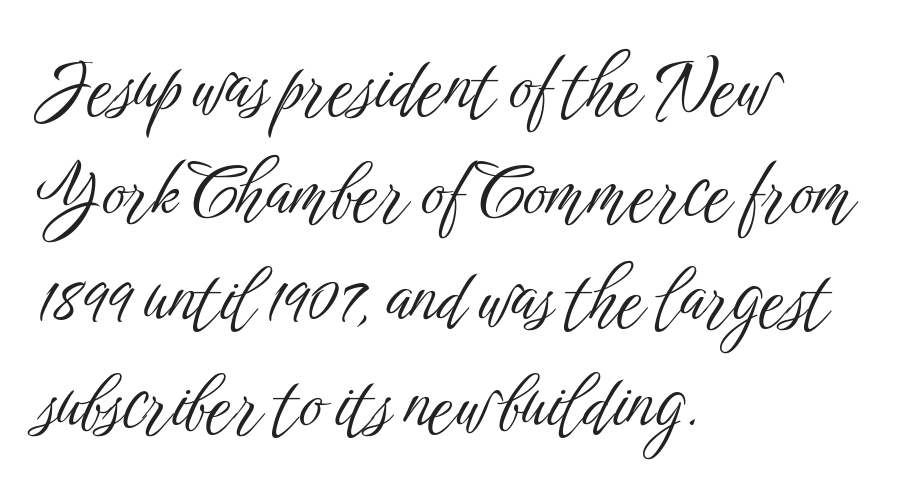
Q: Is the text bold? A: No.
Q: Is the text italic (slanted)? A: Yes.
Q: Is the typeface a serif or a sans-serif typeface? A: Sans-serif.
Q: Is the text underlined? A: No.
Q: How is the paragraph aligned? A: Left-aligned.
Q: Is the spacing between letters normal or unusually wide? A: Normal.
Q: Is the spacing between lines tight, normal or loose? A: Normal.
Q: Width (condensed, normal, or wide)? A: Condensed.
Q: Stroke contrast? A: Low.
Q: x-height? A: Medium.
Q: Monospaced? A: No.
